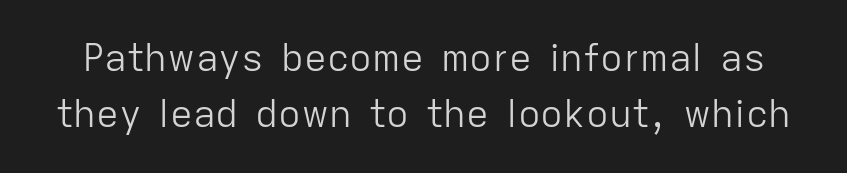
The image shows 38 px light sans-serif type, upright; set normal line spacing (1.48x), normal letter spacing, not underlined; low stroke contrast and a medium x-height.
